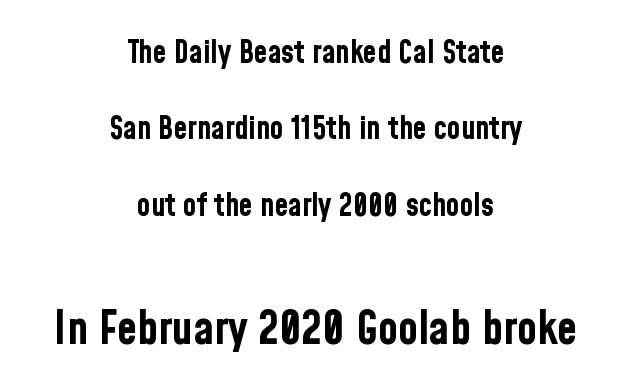
The image shows 46 px bold, condensed sans-serif type, upright; set centered, loose line spacing (2.46x), normal letter spacing, not underlined; the second (bottom) block is 1.48x larger; low stroke contrast and a medium x-height.
